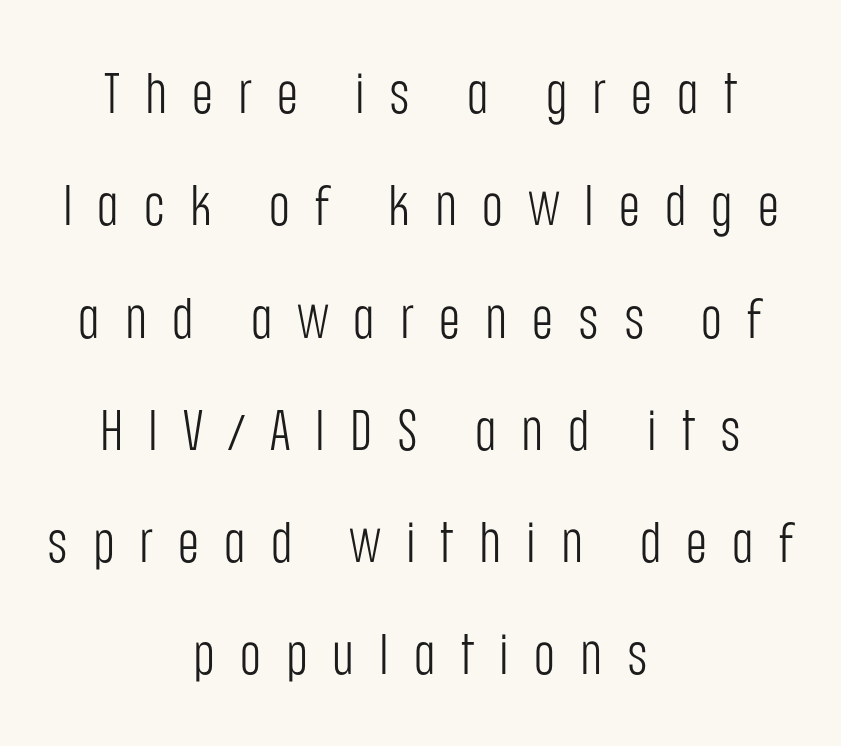
{"serif": "no", "italic": "no", "bold": "no", "weight": "light", "width": "condensed", "stroke_contrast": "low", "x_height": "large", "monospaced": "no", "underline": "no", "align": "center", "line_spacing": "loose", "line_spacing_ratio": 1.97, "letter_spacing": "wide", "letter_spacing_em": 0.44, "glyph_px": 57}
